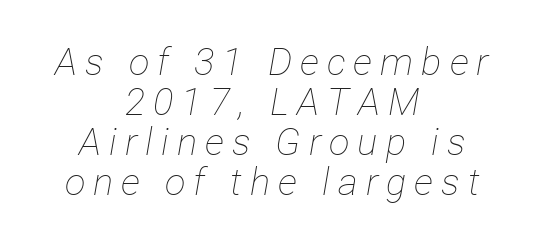
The image shows 38 px thin, condensed type, italic (leaning right); set centered, tight line spacing (1.05x), unusually wide letter spacing (+0.21 em), not underlined; low stroke contrast and a medium x-height.
